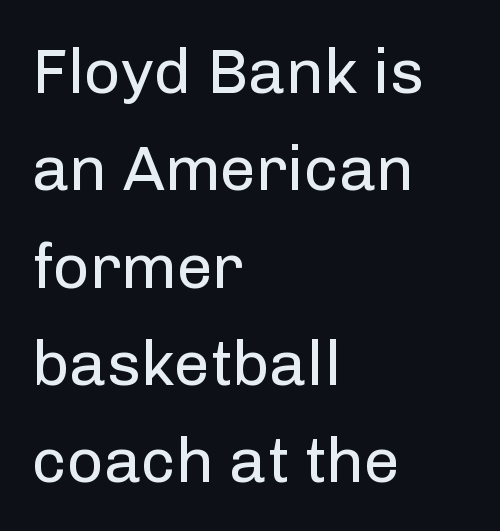
Q: Is the text bold? A: No.
Q: Is the text italic (slanted)? A: No, it is upright.
Q: Is the typeface a serif or a sans-serif typeface? A: Sans-serif.
Q: Is the text underlined? A: No.
Q: How is the paragraph aligned? A: Left-aligned.
Q: Is the spacing between letters normal or unusually wide? A: Normal.
Q: Is the spacing between lines tight, normal or loose? A: Normal.
Q: Width (condensed, normal, or wide)? A: Normal.
Q: Stroke contrast? A: Low.
Q: x-height? A: Medium.
Q: Monospaced? A: No.
